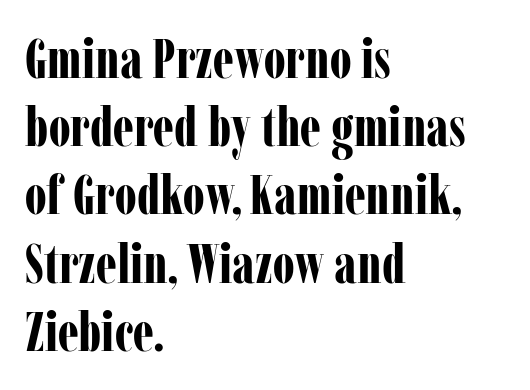
The letters advance in unequal steps, a hallmark of proportional type. These lines stack with their left ends in a neat column. Inter-character spacing is left at the font's built-in metrics. Is the type bold? Yes — the strokes are clearly thick and heavy. The font family rendered here belongs to the serif group.
